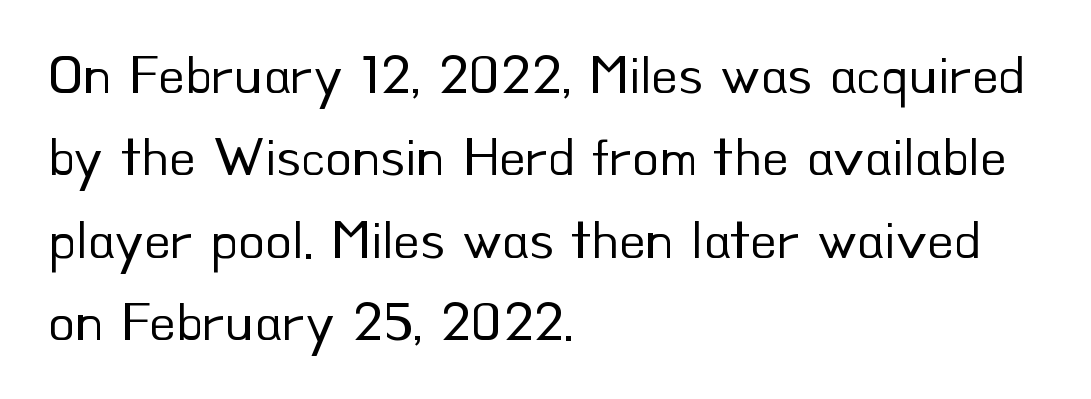
Q: Is the text bold? A: No.
Q: Is the text italic (slanted)? A: No, it is upright.
Q: Is the typeface a serif or a sans-serif typeface? A: Sans-serif.
Q: Is the text underlined? A: No.
Q: How is the paragraph aligned? A: Left-aligned.
Q: Is the spacing between letters normal or unusually wide? A: Normal.
Q: Is the spacing between lines tight, normal or loose? A: Normal.
Q: Width (condensed, normal, or wide)? A: Normal.
Q: Stroke contrast? A: Low.
Q: x-height? A: Small.
Q: Monospaced? A: No.
